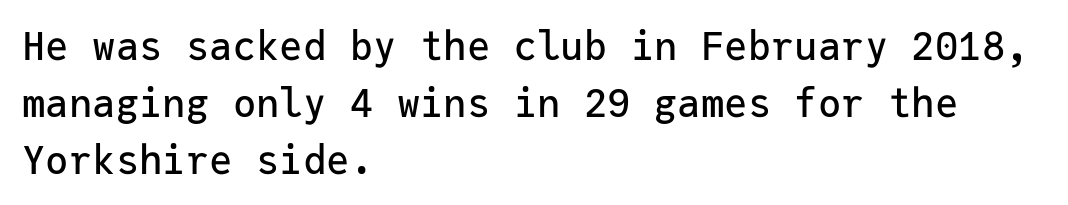
{"serif": "no", "italic": "no", "width": "normal", "stroke_contrast": "low", "x_height": "medium", "monospaced": "yes", "underline": "no", "align": "left", "line_spacing": "normal", "line_spacing_ratio": 1.46, "letter_spacing": "normal", "letter_spacing_em": 0.0, "glyph_px": 39}
